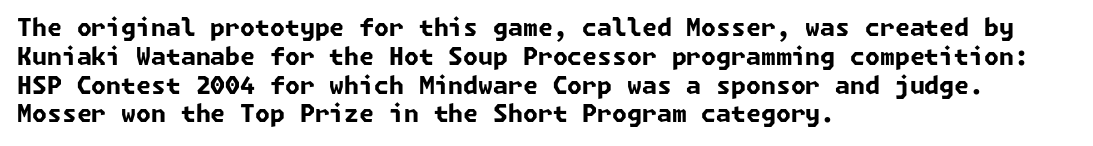
Does extra space separate the letters? No, they use regular spacing. The baseline area is clear. Set as a true bold cut, around the 700 mark. These lines stack with their left ends in a neat column.
